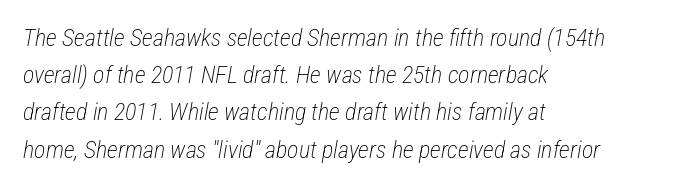
Any mark beneath the type? The region is blank. Glyph-to-glyph distance matches everyday printed text. Would a proofreader flag this as italicized? Yes. In CSS terms this would be text-align: left. Vertical spacing — default.
